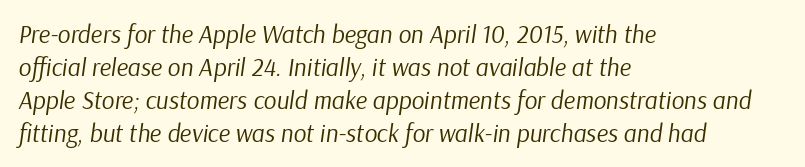
{"italic": "yes", "lean": "right", "slant_degrees": 9, "bold": "no", "underline": "no", "align": "left", "line_spacing": "normal", "line_spacing_ratio": 1.32, "letter_spacing": "normal", "letter_spacing_em": 0.0, "glyph_px": 25}
